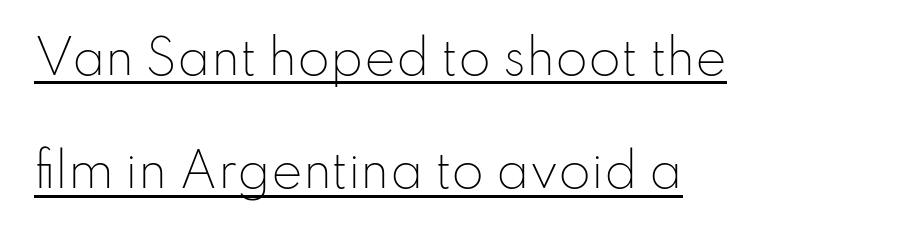
The image shows 47 px light sans-serif type, upright; set left-aligned, loose line spacing (2.41x), normal letter spacing, underlined; low stroke contrast and a small x-height.
